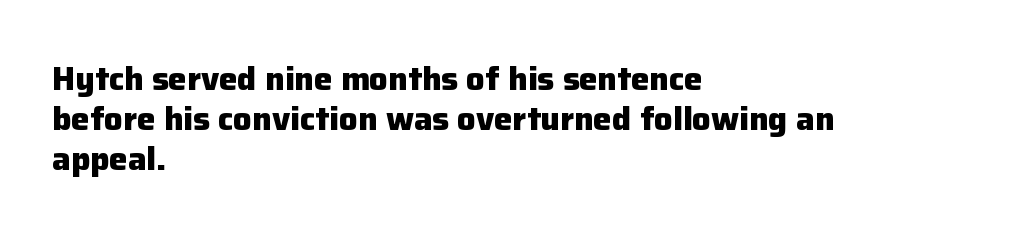
Q: Is the text bold? A: Yes.
Q: Is the text italic (slanted)? A: No, it is upright.
Q: Is the typeface a serif or a sans-serif typeface? A: Sans-serif.
Q: Is the text underlined? A: No.
Q: How is the paragraph aligned? A: Left-aligned.
Q: Is the spacing between letters normal or unusually wide? A: Normal.
Q: Width (condensed, normal, or wide)? A: Normal.
Q: Stroke contrast? A: Low.
Q: x-height? A: Medium.
Q: Monospaced? A: No.
